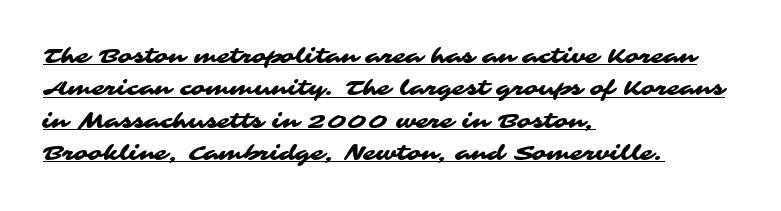
{"underline": "yes", "align": "left", "line_spacing": "normal", "line_spacing_ratio": 1.54, "letter_spacing": "normal", "letter_spacing_em": 0.0, "glyph_px": 21}
